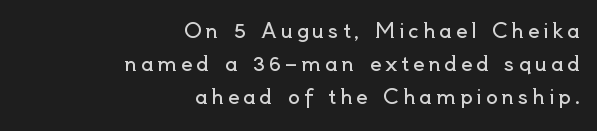
Q: Is the text bold? A: No.
Q: Is the text italic (slanted)? A: No, it is upright.
Q: Is the text underlined? A: No.
Q: How is the paragraph aligned? A: Right-aligned.
Q: Is the spacing between lines tight, normal or loose? A: Normal.
